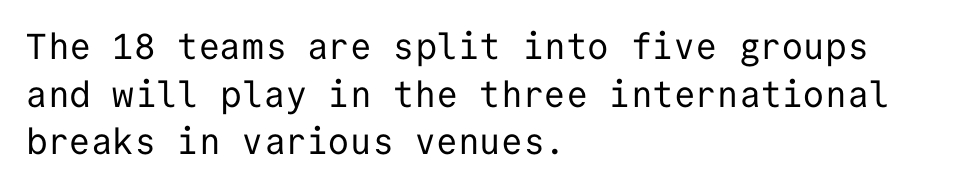
{"serif": "no", "italic": "no", "bold": "no", "weight": "regular", "width": "normal", "stroke_contrast": "low", "x_height": "medium", "monospaced": "yes", "underline": "no", "align": "left", "line_spacing": "normal", "line_spacing_ratio": 1.32, "letter_spacing": "normal", "letter_spacing_em": 0.0, "glyph_px": 36}
